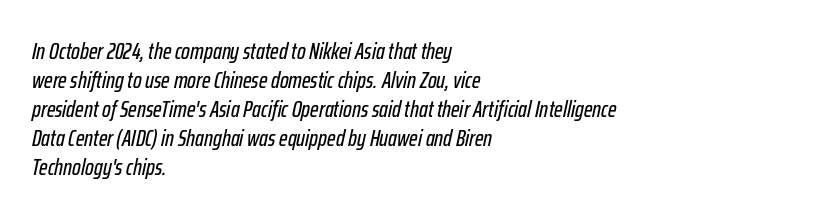
{"italic": "yes", "lean": "right", "slant_degrees": 12, "underline": "no", "align": "left", "line_spacing": "normal", "line_spacing_ratio": 1.26, "letter_spacing": "normal", "letter_spacing_em": 0.0, "glyph_px": 23}
